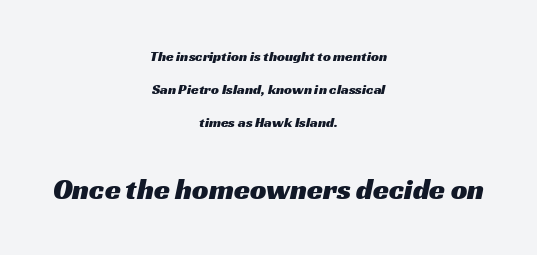
Q: Is the typeface a serif or a sans-serif typeface? A: Sans-serif.
Q: Is the text underlined? A: No.
Q: How is the paragraph aligned? A: Centered.
Q: Is the spacing between letters normal or unusually wide? A: Normal.
Q: Is the spacing between lines tight, normal or loose? A: Loose.
Q: Which block of text is set in a larger size, the first (top) or the second (bottom)? A: The second (bottom) one.
Q: Width (condensed, normal, or wide)? A: Wide.
Q: Stroke contrast? A: Medium.
Q: x-height? A: Medium.
Q: Monospaced? A: No.
